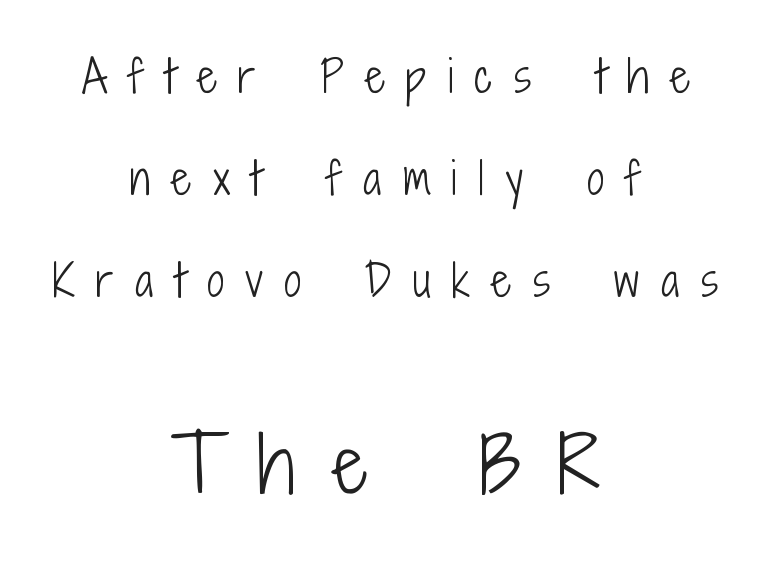
{"serif": "no", "italic": "no", "bold": "no", "weight": "light", "width": "condensed", "stroke_contrast": "low", "x_height": "medium", "monospaced": "no", "underline": "no", "align": "center", "line_spacing": "loose", "line_spacing_ratio": 2.37, "letter_spacing": "wide", "letter_spacing_em": 0.5, "larger_block": "second", "size_ratio": 1.74, "glyph_px": 75}
